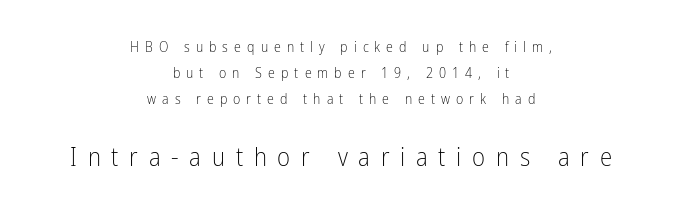
Posture: upright roman. Words appear elongated and porous because spacing is wide. The typesetter chose a symmetrical, centered arrangement here. A clean baseline with only descenders dipping below it. Compare the two chunks: the lower has the greater cap height.
